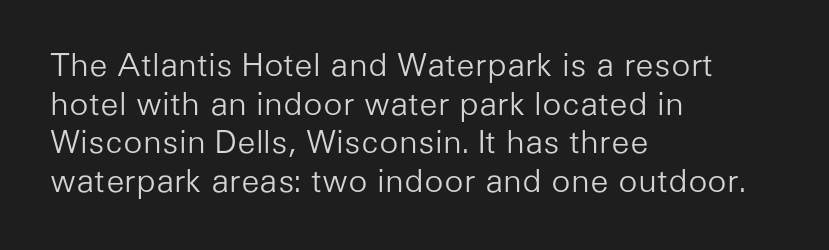
The image shows 32 px light sans-serif type, upright; set left-aligned, line spacing 1.21x, normal letter spacing, not underlined; low stroke contrast and a medium x-height.
